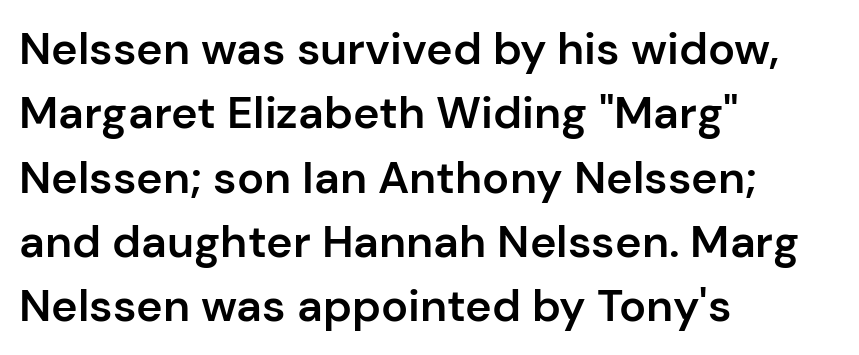
Q: Is the text bold? A: Semi-bold.
Q: Is the text italic (slanted)? A: No, it is upright.
Q: Is the typeface a serif or a sans-serif typeface? A: Sans-serif.
Q: Is the text underlined? A: No.
Q: How is the paragraph aligned? A: Left-aligned.
Q: Is the spacing between letters normal or unusually wide? A: Normal.
Q: Is the spacing between lines tight, normal or loose? A: Normal.
Q: Width (condensed, normal, or wide)? A: Normal.
Q: Stroke contrast? A: Low.
Q: x-height? A: Medium.
Q: Monospaced? A: No.
